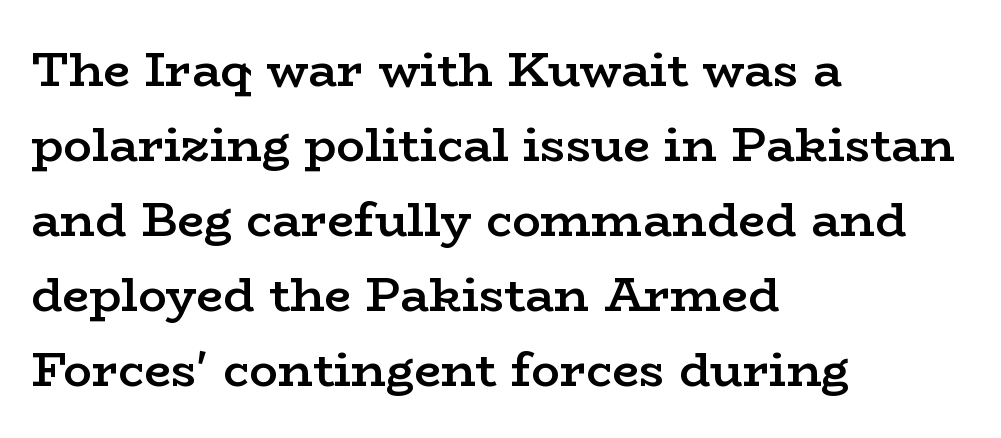
The image shows 48 px semibold, wide serif type, upright; set left-aligned, normal line spacing (1.56x), normal letter spacing, not underlined; low stroke contrast and a medium x-height.
